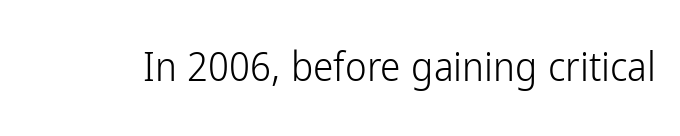
The image shows 41 px light, condensed sans-serif type, upright; set normal letter spacing, not underlined; low stroke contrast and a medium x-height.
